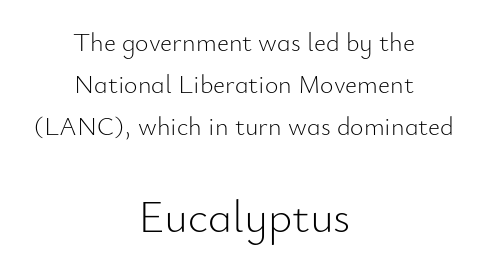
The image shows 46 px light sans-serif type, upright; set centered, normal line spacing (1.62x), normal letter spacing, not underlined; the second (bottom) block is 1.77x larger; low stroke contrast and a small x-height.
